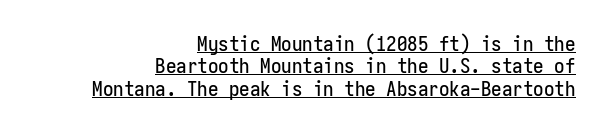
Q: Is the text italic (slanted)? A: No, it is upright.
Q: Is the text underlined? A: Yes.
Q: How is the paragraph aligned? A: Right-aligned.
Q: Is the spacing between letters normal or unusually wide? A: Normal.
Q: Is the spacing between lines tight, normal or loose? A: Tight.
